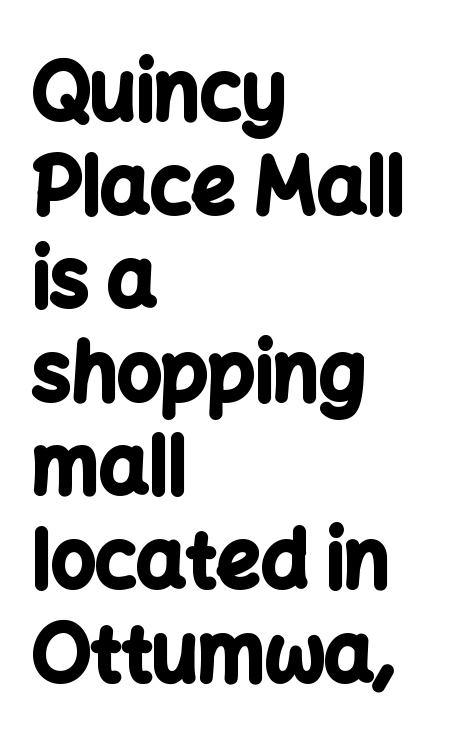
You could not count columns in this text — the font is proportionally spaced. The lines in this sample share a left origin and differ only in where they stop. Words float on clear page, feet unadorned. Does the weight exceed regular? Yes, all the way to bold.
